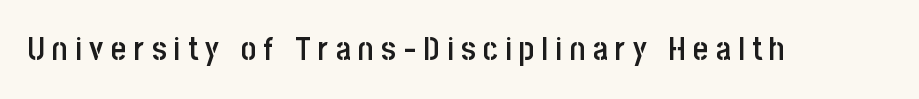
{"serif": "no", "italic": "no", "bold": "semi", "weight": "semibold", "width": "condensed", "stroke_contrast": "low", "x_height": "large", "monospaced": "no", "underline": "no", "letter_spacing": "wide", "letter_spacing_em": 0.22, "glyph_px": 33}
